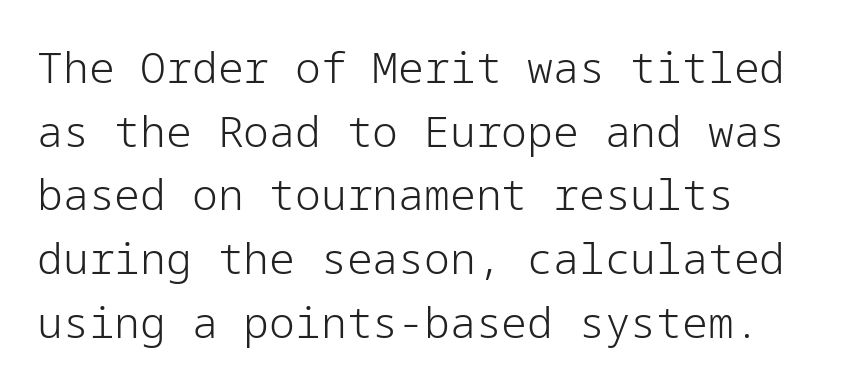
Line spacing here is normal. The strip under each line holds only bare page. Posture: upright roman. This sample uses plain, unmodified letter spacing. The strokes are not fattened; the text isn't bold.
